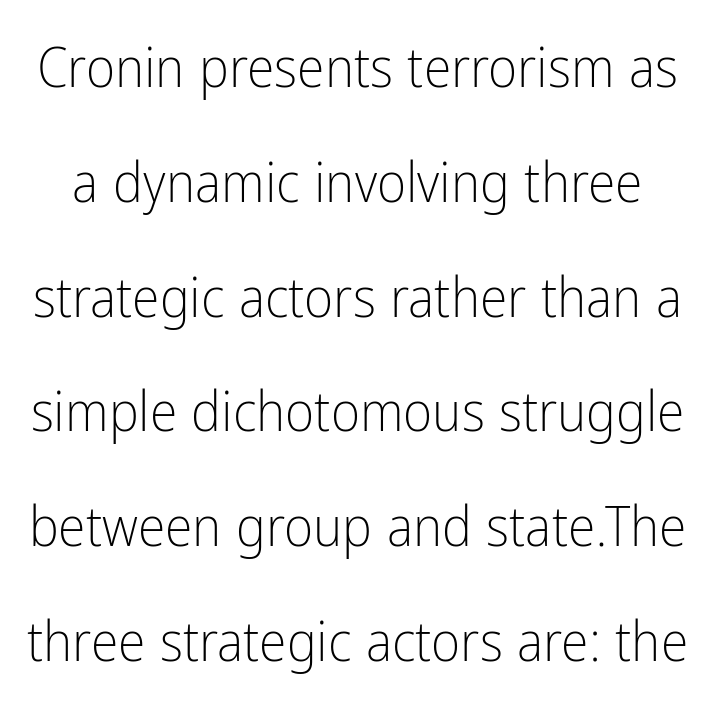
The image shows 56 px light, condensed sans-serif type, upright; set loose line spacing (2.05x), normal letter spacing, not underlined; low stroke contrast and a medium x-height.
